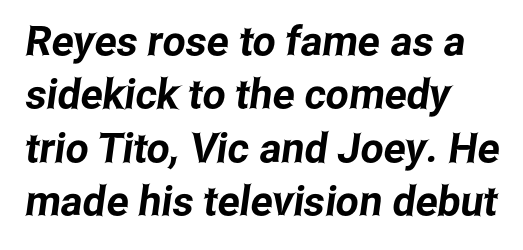
Q: Is the typeface a serif or a sans-serif typeface? A: Sans-serif.
Q: Is the text underlined? A: No.
Q: How is the paragraph aligned? A: Left-aligned.
Q: Is the spacing between letters normal or unusually wide? A: Normal.
Q: Is the spacing between lines tight, normal or loose? A: Normal.
Q: Width (condensed, normal, or wide)? A: Condensed.
Q: Stroke contrast? A: Low.
Q: x-height? A: Medium.
Q: Monospaced? A: No.
